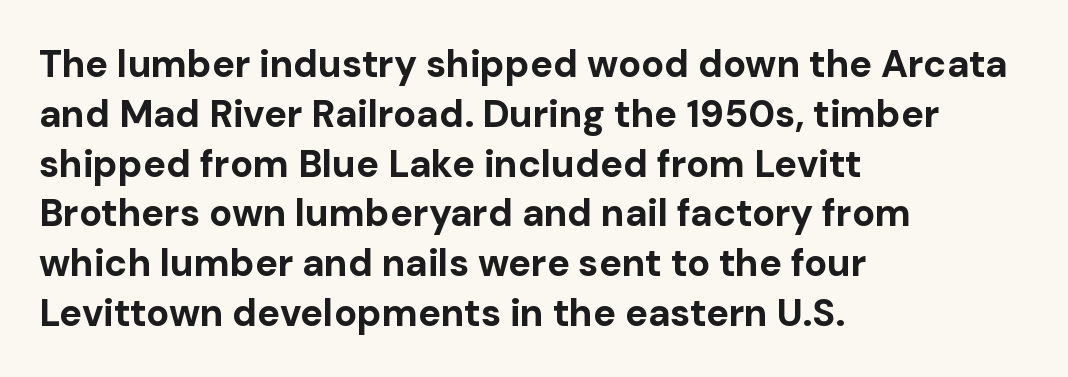
The designer left line spacing at the default. Compared with typical body copy, the letter spacing here is the same. Notice how the passage keeps a crisp vertical edge on the left only. Typesetter's note: full bold, strokes at maximum text heaviness. These lines are rendered in a variable-pitch font. The font's upright variant was chosen for this text.
